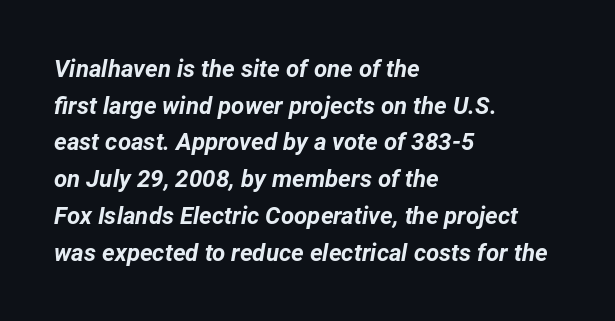
The passage shown leans; its letterforms are oblique. A student would call this left alignment; a typographer would say flush left, rag right. The type is set solid horizontally, with unmodified tracking. Notice how descenders clear the ascenders below comfortably — that's standard leading. Anything drawn beneath the words? Only blank space. Students, this is bold: see how much ink each stroke carries.
